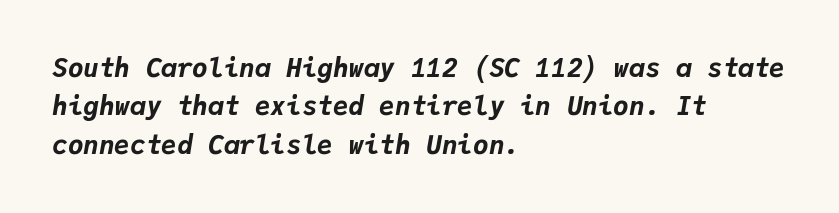
As a designer I'd log this as weight 700, bold. Underline: absent. The gaps between neighbouring characters are ordinary and unremarkable. Regular leading. The text block is weighted toward the left margin, trailing off unevenly rightward. When letters slant like this, we call the style italic.
